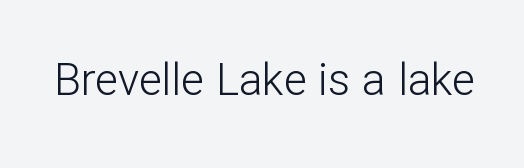
{"serif": "no", "italic": "no", "bold": "no", "weight": "light", "width": "normal", "stroke_contrast": "low", "x_height": "medium", "monospaced": "no", "underline": "no", "letter_spacing": "normal", "letter_spacing_em": 0.0, "glyph_px": 44}
